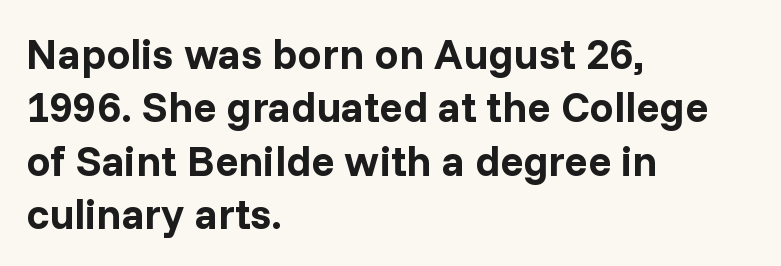
The characters display no serif detailing; their extremities are plain. No italicization has been applied; the sample stays upright. Heavy-handed strokes throughout: this text is bold. The face used here is proportionally spaced, like ordinary book or web type. Anything drawn beneath the words? Only blank space.
